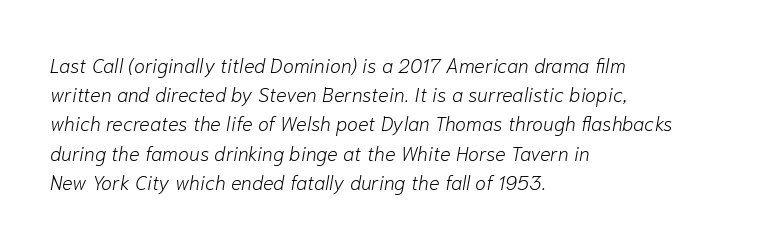
{"italic": "yes", "lean": "right", "slant_degrees": 10, "bold": "no", "underline": "no", "align": "left", "line_spacing": "normal", "line_spacing_ratio": 1.46, "letter_spacing": "normal", "letter_spacing_em": 0.0, "glyph_px": 20}
